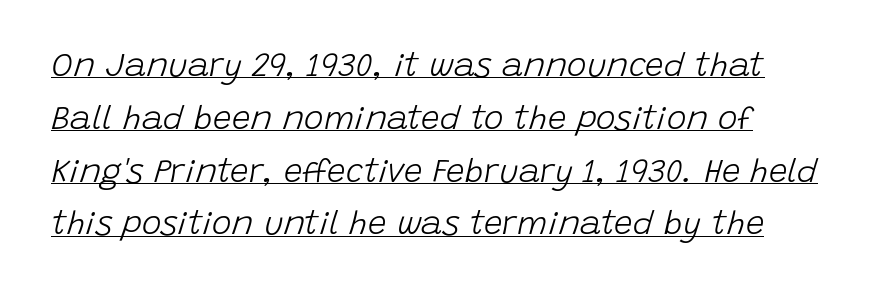
Q: Is the text bold? A: No.
Q: Is the text italic (slanted)? A: Yes, it leans right by about 15 degrees.
Q: Is the text underlined? A: Yes.
Q: Is the spacing between letters normal or unusually wide? A: Normal.
Q: Is the spacing between lines tight, normal or loose? A: Normal.
Q: Width (condensed, normal, or wide)? A: Normal.
Q: Stroke contrast? A: Low.
Q: x-height? A: Large.
Q: Monospaced? A: No.
